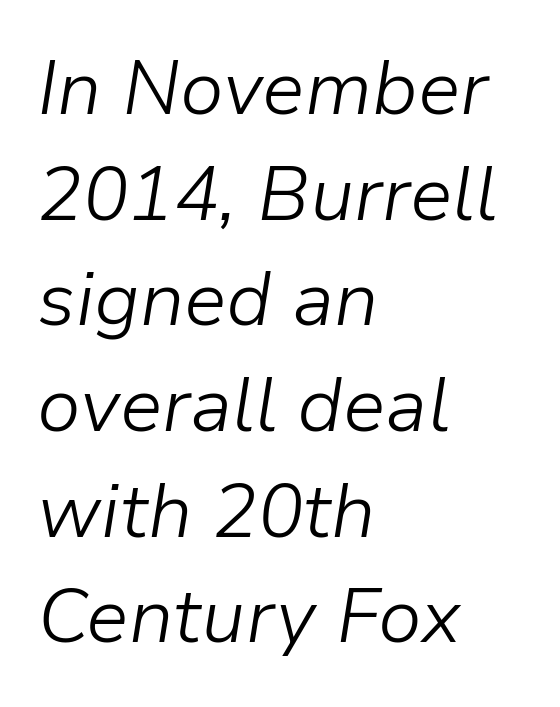
The image shows 76 px light type, italic (leaning right); set left-aligned, normal line spacing (1.39x), normal letter spacing, not underlined; low stroke contrast and a medium x-height.
